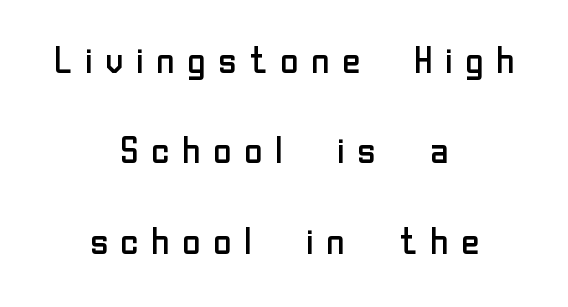
{"serif": "no", "italic": "no", "bold": "no", "weight": "regular", "width": "normal", "stroke_contrast": "low", "x_height": "medium", "monospaced": "no", "underline": "no", "align": "center", "line_spacing": "loose", "line_spacing_ratio": 2.44, "letter_spacing": "wide", "letter_spacing_em": 0.25, "glyph_px": 37}
